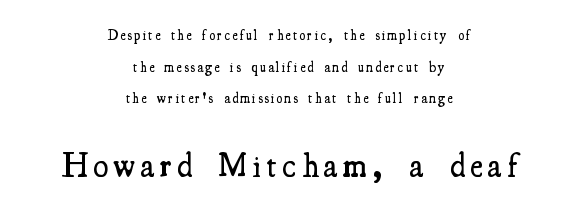
{"serif": "yes", "italic": "no", "bold": "semi", "weight": "semibold", "width": "condensed", "stroke_contrast": "medium", "x_height": "small", "monospaced": "no", "underline": "no", "align": "center", "line_spacing": "loose", "line_spacing_ratio": 2.26, "larger_block": "second", "size_ratio": 2.43, "glyph_px": 34}
